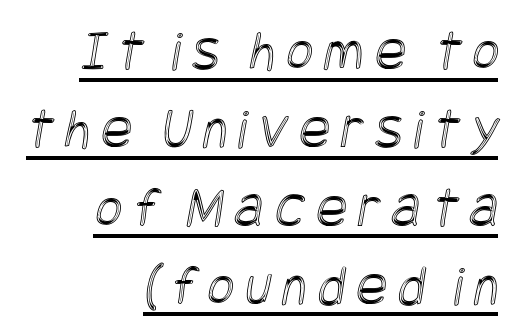
Successive baselines arrive at the customary interval. These lines stack with their right ends in a neat column. The rendering uses the underline text-decoration.
